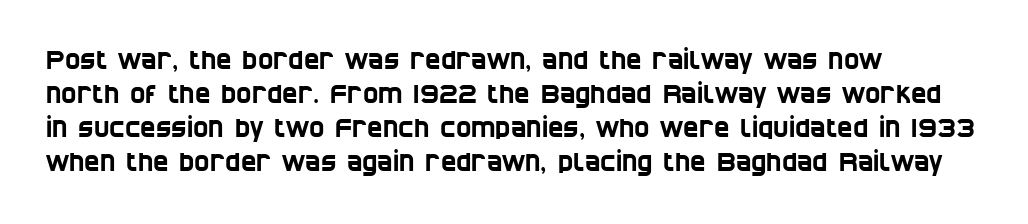
How would I describe the line gaps? Plain and ordinary. These lines are set flush left with a ragged right edge. The space beneath each line is pristine and unruled. Spacing between characters is what you'd get straight out of the box.
